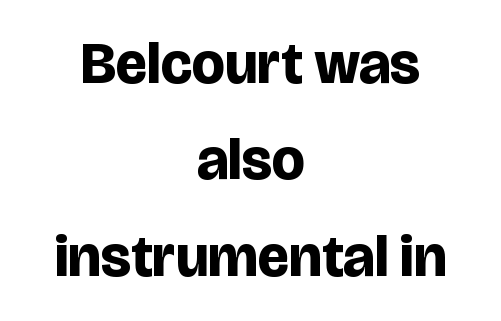
{"serif": "no", "italic": "no", "bold": "yes", "weight": "bold", "width": "normal", "stroke_contrast": "low", "x_height": "large", "monospaced": "no", "underline": "no", "align": "center", "line_spacing": "normal", "line_spacing_ratio": 1.66, "letter_spacing": "normal", "letter_spacing_em": 0.0, "glyph_px": 58}
